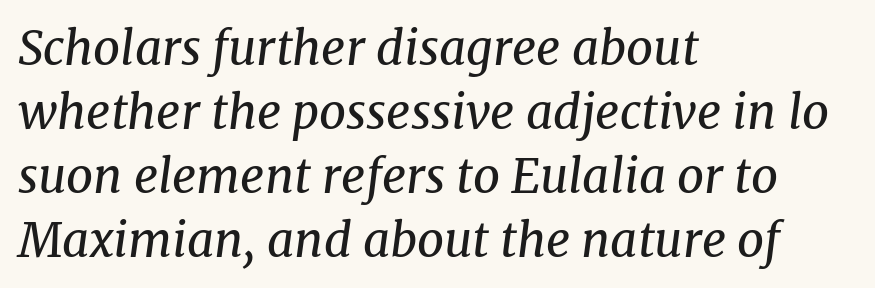
Q: Is the text bold? A: No.
Q: Is the text italic (slanted)? A: Yes, it leans right by about 8 degrees.
Q: Is the typeface a serif or a sans-serif typeface? A: Serif.
Q: Is the text underlined? A: No.
Q: How is the paragraph aligned? A: Left-aligned.
Q: Is the spacing between letters normal or unusually wide? A: Normal.
Q: Is the spacing between lines tight, normal or loose? A: Normal.
Q: Width (condensed, normal, or wide)? A: Normal.
Q: Stroke contrast? A: Medium.
Q: x-height? A: Medium.
Q: Monospaced? A: No.
